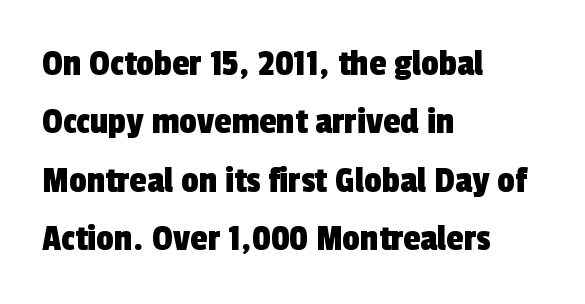
The image shows 39 px condensed sans-serif type; set left-aligned, normal line spacing (1.5x), normal letter spacing, not underlined; a medium x-height.
